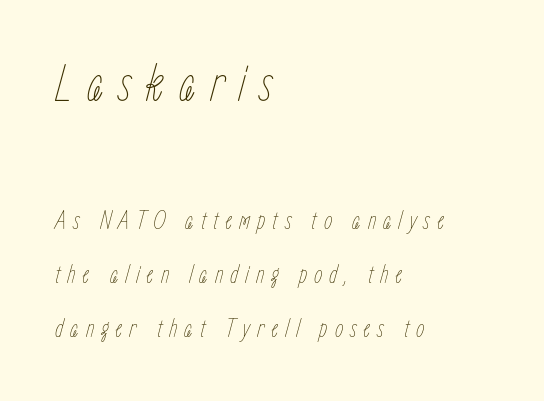
Q: Is the text bold? A: No.
Q: Is the text italic (slanted)? A: Yes, it leans right by about 15 degrees.
Q: Is the text underlined? A: No.
Q: How is the paragraph aligned? A: Left-aligned.
Q: Is the spacing between letters normal or unusually wide? A: Unusually wide.
Q: Is the spacing between lines tight, normal or loose? A: Loose.
Q: Which block of text is set in a larger size, the first (top) or the second (bottom)? A: The first (top) one.
Q: Width (condensed, normal, or wide)? A: Condensed.
Q: Stroke contrast? A: Low.
Q: x-height? A: Medium.
Q: Monospaced? A: No.
